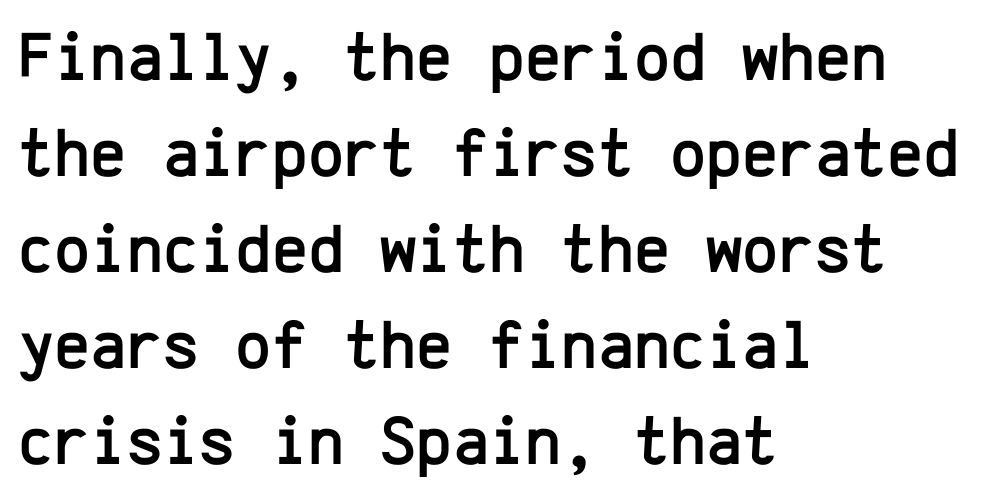
{"serif": "no", "italic": "no", "width": "normal", "stroke_contrast": "low", "x_height": "medium", "monospaced": "yes", "underline": "no", "align": "left", "line_spacing": "normal", "line_spacing_ratio": 1.39, "letter_spacing": "normal", "letter_spacing_em": 0.0, "glyph_px": 69}
